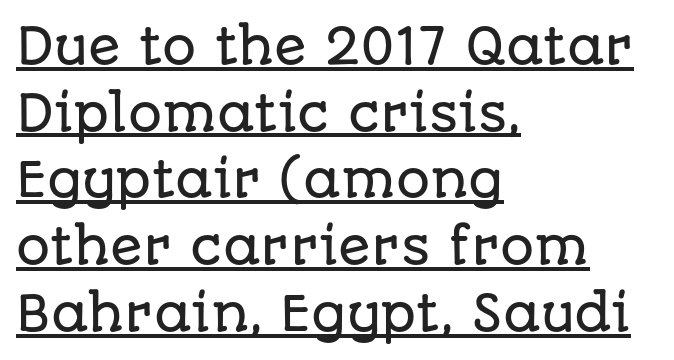
Check the space under the baseline: a stroke is drawn there. Where is the straight margin? On the left. The glyphs in this specimen are sans serif. Unlike italic type, these characters show no tilt at all. The block of text has a typical density, with ordinary space between rows. Nobody touched the tracking dial on this one.
